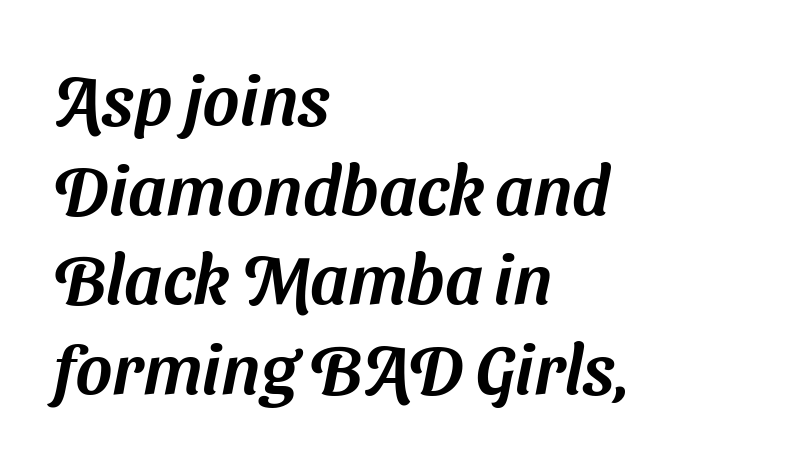
Varying glyph widths throughout — classic text-font behaviour. Only glyphs here, with clear space below each row. Grotesque or geometric, the face here clearly has no serifs. The leading is moderate, giving the passage an even texture. The text block is weighted toward the left margin, trailing off unevenly rightward.
